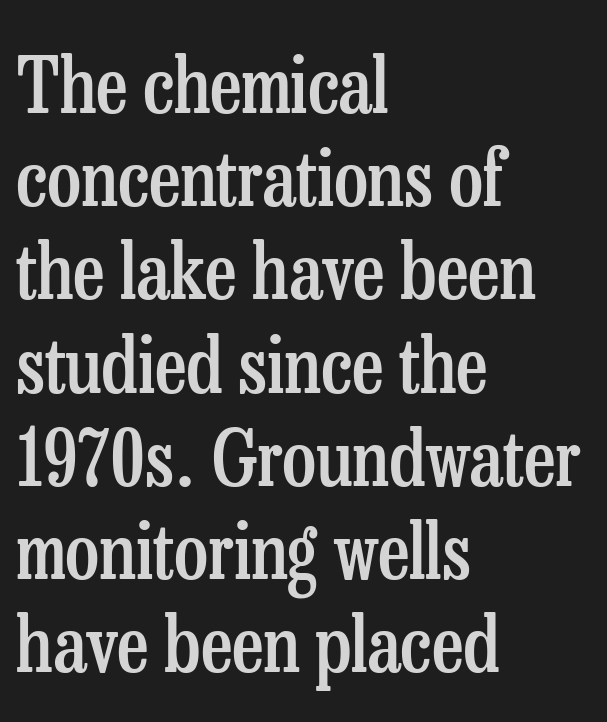
Each line starts at the same left margin while the right side varies. In terms of letterspacing, this is plain default setting. The letters stand straight up with perfectly vertical stems. Plain, unruled lines of type. In terms of letterform style, serifs are clearly present. Look at the stroke-to-counter ratio: somewhat heavy, a semibold.
